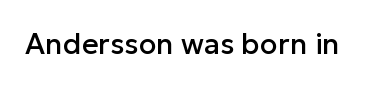
Q: Is the text italic (slanted)? A: No, it is upright.
Q: Is the typeface a serif or a sans-serif typeface? A: Sans-serif.
Q: Is the text underlined? A: No.
Q: Is the spacing between letters normal or unusually wide? A: Normal.
Q: Width (condensed, normal, or wide)? A: Normal.
Q: Stroke contrast? A: Low.
Q: x-height? A: Medium.
Q: Monospaced? A: No.
